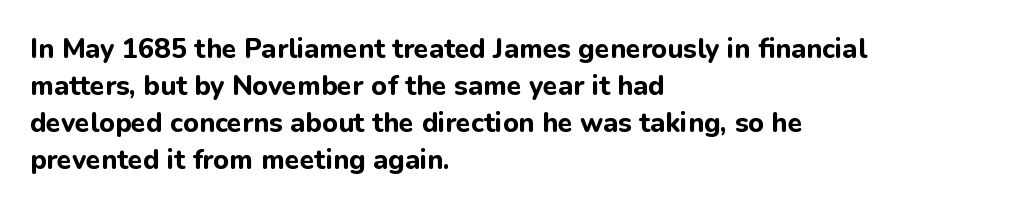
Q: Is the text bold? A: Yes.
Q: Is the text italic (slanted)? A: No, it is upright.
Q: Is the text underlined? A: No.
Q: How is the paragraph aligned? A: Left-aligned.
Q: Is the spacing between letters normal or unusually wide? A: Normal.
Q: Is the spacing between lines tight, normal or loose? A: Normal.
